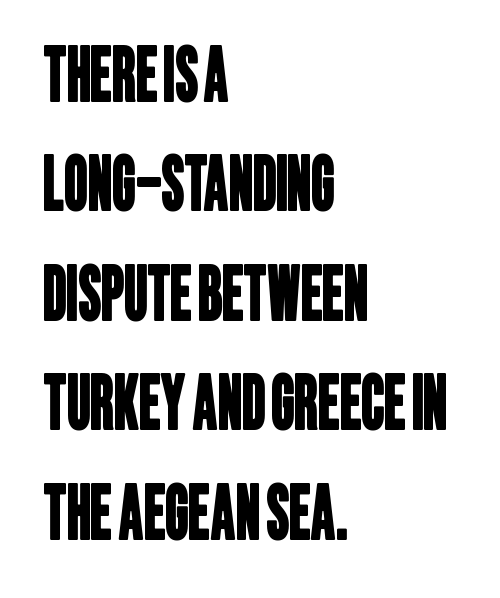
This rendering uses left alignment, leaving the right contour irregular. Line spacing here is normal. Check where the strokes stop: nothing finishes them off — pure sans. Honestly, there is no underline to notice here at all.
